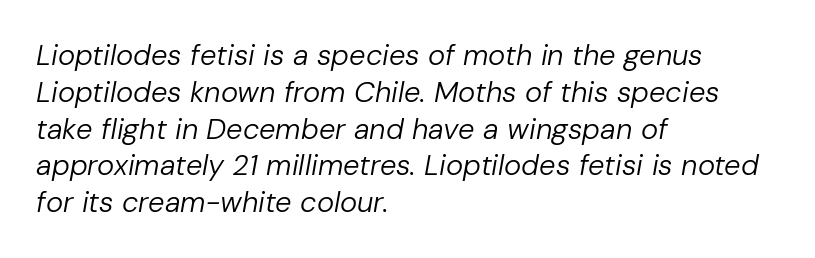
{"italic": "yes", "lean": "right", "slant_degrees": 10, "bold": "no", "weight": "regular", "width": "normal", "stroke_contrast": "low", "x_height": "medium", "monospaced": "no", "underline": "no", "align": "left", "line_spacing": "normal", "line_spacing_ratio": 1.27, "letter_spacing": "normal", "letter_spacing_em": 0.0, "glyph_px": 29}
